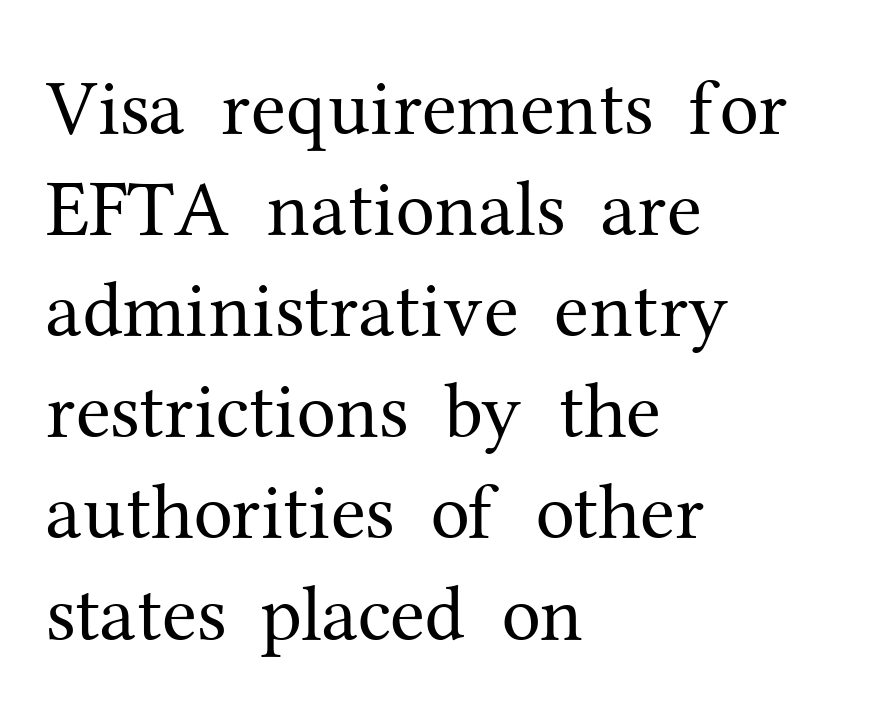
Think of a printed novel: that variable character pitch is what you see here. Students, observe: this is what conventionally led text looks like. Style check: upright. Unbolded letterforms with no extra heft. Are there feet on the stems? There are — it's a serif. The zone under the glyphs is completely vacant.
